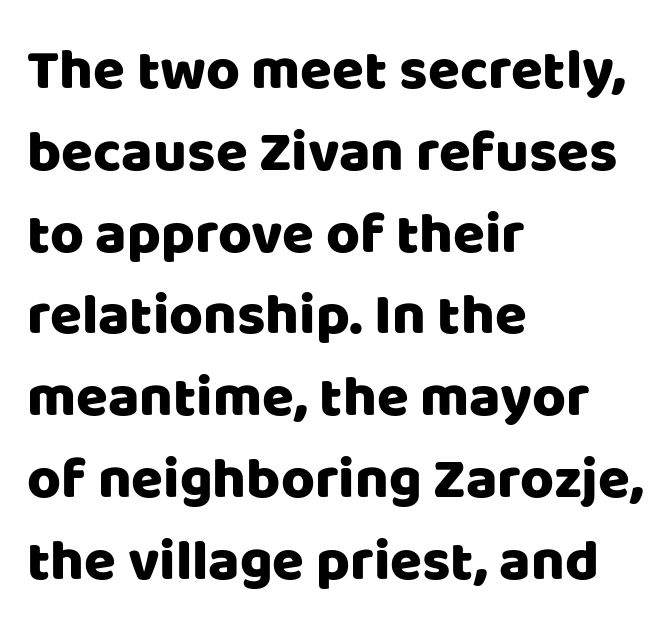
The image shows 58 px sans-serif type, upright; set left-aligned, normal line spacing (1.41x), normal letter spacing, not underlined; low stroke contrast and a large x-height.
